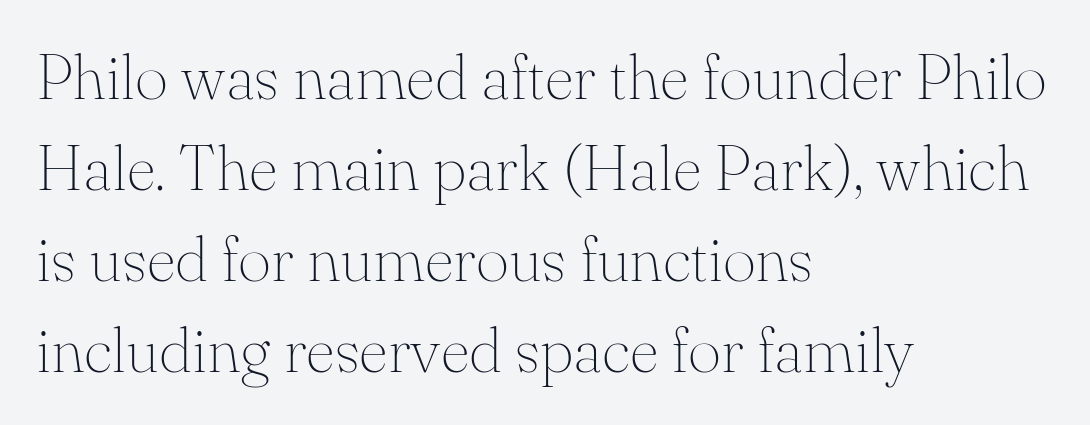
{"serif": "yes", "italic": "no", "bold": "no", "weight": "thin", "width": "normal", "stroke_contrast": "medium", "x_height": "small", "monospaced": "no", "underline": "no", "align": "left", "line_spacing": "normal", "line_spacing_ratio": 1.42, "letter_spacing": "normal", "letter_spacing_em": 0.0, "glyph_px": 64}
